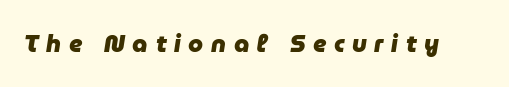
{"italic": "yes", "lean": "right", "slant_degrees": 9, "bold": "yes", "underline": "no", "letter_spacing": "wide", "letter_spacing_em": 0.32, "glyph_px": 24}
